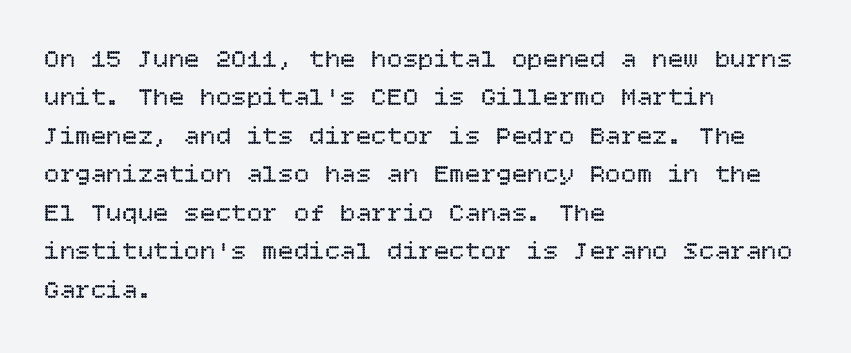
Leftover space on each line is placed entirely after the last word. The font sits on the lighter half of the weight spectrum, regular included. Here the glyphs are tracked normally, forming tight word shapes. Evenly set lines give the paragraph a standard silhouette. The area under the type is left untouched. The letters stand upright; this is a roman face.
